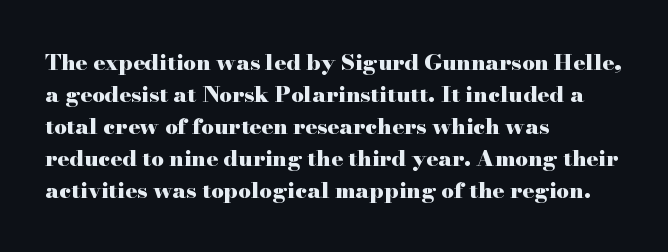
Q: Is the text bold? A: Yes.
Q: Is the text italic (slanted)? A: No, it is upright.
Q: Is the text underlined? A: No.
Q: How is the paragraph aligned? A: Left-aligned.
Q: Is the spacing between letters normal or unusually wide? A: Normal.
Q: Is the spacing between lines tight, normal or loose? A: Normal.
